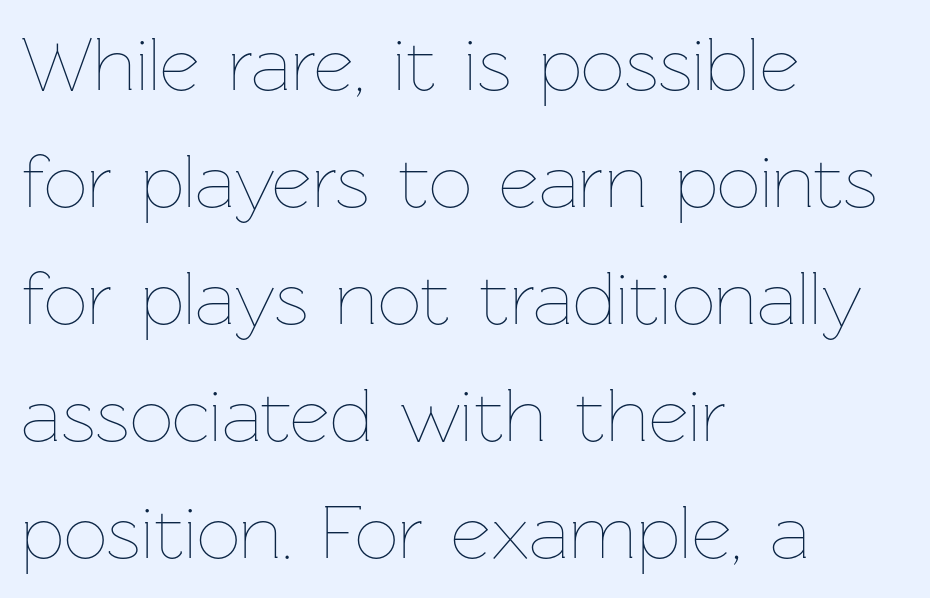
The image shows 77 px thin type, upright; set left-aligned, normal line spacing (1.52x), normal letter spacing, not underlined; low stroke contrast and a medium x-height.
